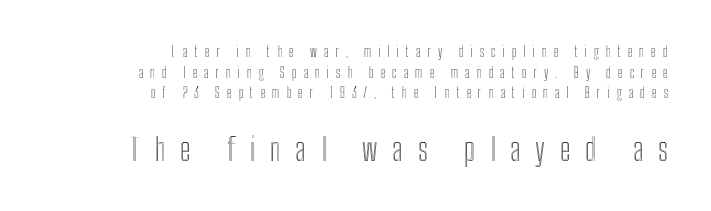
{"italic": "no", "width": "condensed", "x_height": "medium", "monospaced": "no", "underline": "no", "align": "right", "line_spacing": "normal", "line_spacing_ratio": 1.48, "letter_spacing": "wide", "letter_spacing_em": 0.48, "larger_block": "second", "size_ratio": 2.21, "glyph_px": 31}
